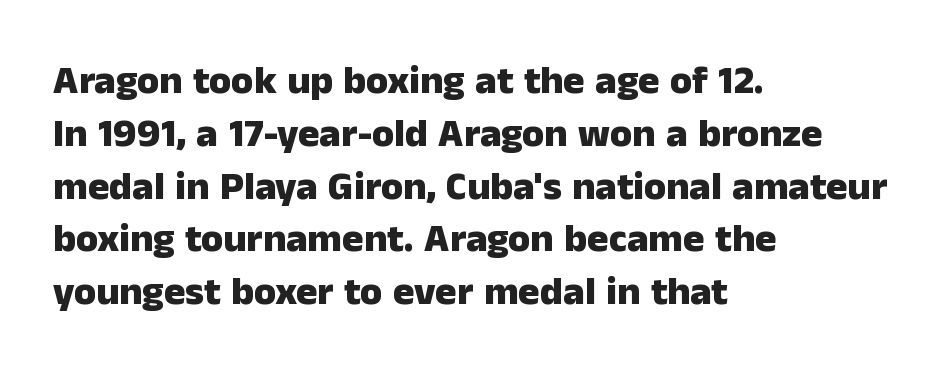
{"serif": "no", "italic": "no", "bold": "yes", "weight": "heavy", "width": "normal", "stroke_contrast": "low", "x_height": "medium", "monospaced": "no", "underline": "no", "align": "left", "line_spacing": "normal", "line_spacing_ratio": 1.32, "letter_spacing": "normal", "letter_spacing_em": 0.0, "glyph_px": 40}
